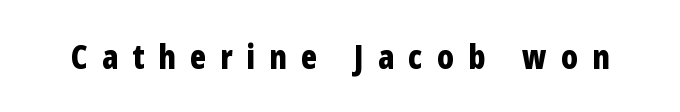
{"serif": "no", "italic": "no", "bold": "yes", "weight": "bold", "width": "condensed", "stroke_contrast": "low", "x_height": "medium", "monospaced": "no", "underline": "no", "letter_spacing": "wide", "letter_spacing_em": 0.43, "glyph_px": 33}
